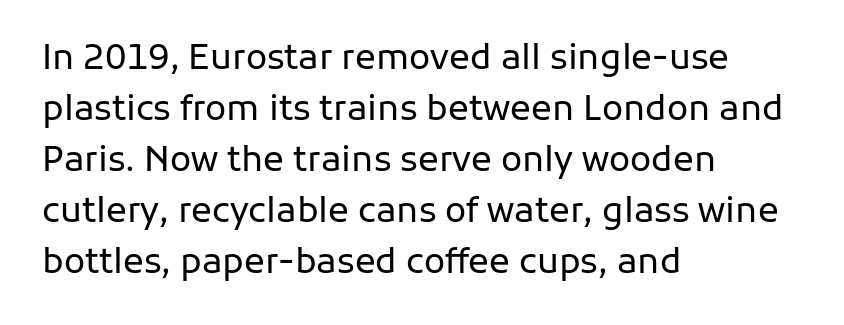
The image shows 35 px regular-weight sans-serif type, upright; set left-aligned, normal line spacing (1.46x), normal letter spacing, not underlined; low stroke contrast and a medium x-height.
